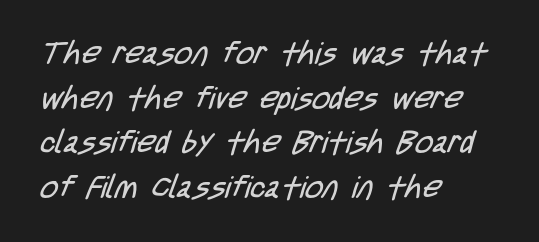
Q: Is the text bold? A: No.
Q: Is the typeface a serif or a sans-serif typeface? A: Sans-serif.
Q: Is the text underlined? A: No.
Q: How is the paragraph aligned? A: Left-aligned.
Q: Is the spacing between letters normal or unusually wide? A: Normal.
Q: Is the spacing between lines tight, normal or loose? A: Normal.
Q: Width (condensed, normal, or wide)? A: Condensed.
Q: Stroke contrast? A: Low.
Q: x-height? A: Large.
Q: Monospaced? A: No.
